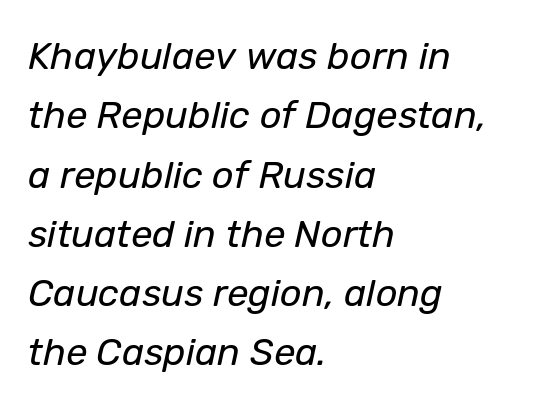
Does the lettering tilt? It does — this is italic. The line texture is even and compact thanks to regular tracking. The lines are quadded left. Clear beneath every line of the passage.
